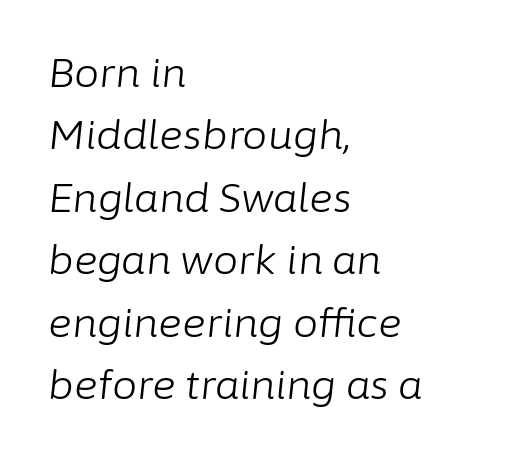
Stems here are at most as thick as an everyday book face. The face used here is proportionally spaced, like ordinary book or web type. The space directly below the letters is spotless. It's the slanting kind of type. Horizontal bands of white between lines are of average thickness.
